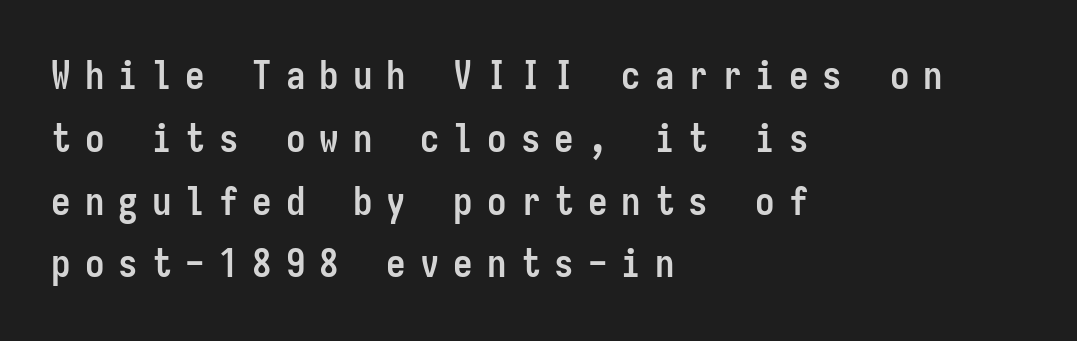
Q: Is the text bold? A: Yes.
Q: Is the text italic (slanted)? A: No, it is upright.
Q: Is the typeface a serif or a sans-serif typeface? A: Sans-serif.
Q: Is the text underlined? A: No.
Q: How is the paragraph aligned? A: Left-aligned.
Q: Is the spacing between letters normal or unusually wide? A: Unusually wide.
Q: Is the spacing between lines tight, normal or loose? A: Normal.
Q: Width (condensed, normal, or wide)? A: Condensed.
Q: Stroke contrast? A: Low.
Q: x-height? A: Medium.
Q: Monospaced? A: Yes.
